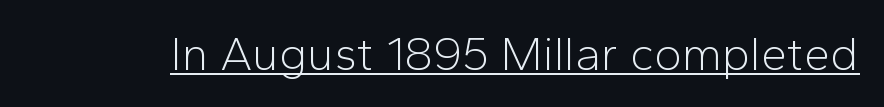
Q: Is the text bold? A: No.
Q: Is the text italic (slanted)? A: No, it is upright.
Q: Is the typeface a serif or a sans-serif typeface? A: Sans-serif.
Q: Is the text underlined? A: Yes.
Q: Is the spacing between letters normal or unusually wide? A: Normal.
Q: Width (condensed, normal, or wide)? A: Normal.
Q: Stroke contrast? A: Low.
Q: x-height? A: Medium.
Q: Monospaced? A: No.
